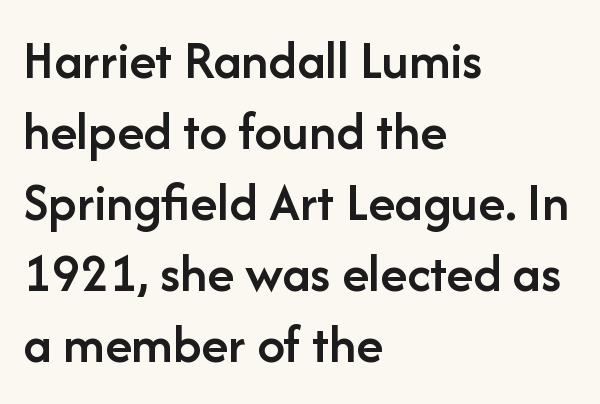
{"serif": "no", "italic": "no", "bold": "semi", "weight": "semibold", "width": "normal", "stroke_contrast": "low", "x_height": "medium", "monospaced": "no", "underline": "no", "align": "left", "line_spacing": "normal", "line_spacing_ratio": 1.29, "letter_spacing": "normal", "letter_spacing_em": 0.0, "glyph_px": 55}
